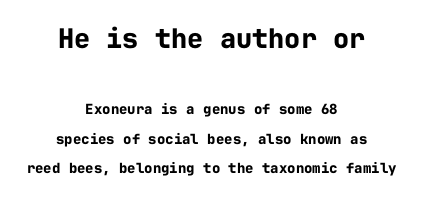
The image shows 27 px bold type, upright; set centered, loose line spacing (2.12x), normal letter spacing, not underlined; the first (top) block is 1.93x larger.
